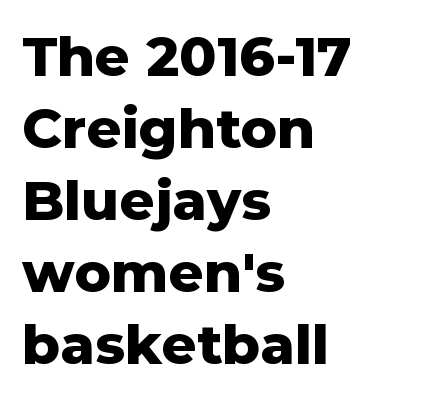
Q: Is the text bold? A: Yes.
Q: Is the text italic (slanted)? A: No, it is upright.
Q: Is the typeface a serif or a sans-serif typeface? A: Sans-serif.
Q: Is the text underlined? A: No.
Q: How is the paragraph aligned? A: Left-aligned.
Q: Is the spacing between letters normal or unusually wide? A: Normal.
Q: Is the spacing between lines tight, normal or loose? A: Normal.
Q: Width (condensed, normal, or wide)? A: Normal.
Q: Stroke contrast? A: Low.
Q: x-height? A: Medium.
Q: Monospaced? A: No.
